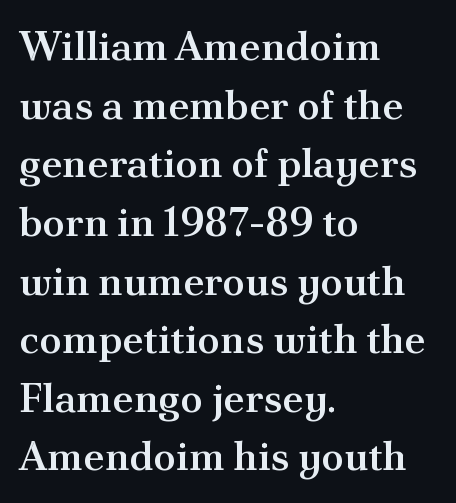
{"serif": "yes", "italic": "no", "bold": "semi", "weight": "semibold", "width": "normal", "stroke_contrast": "medium", "x_height": "small", "monospaced": "no", "underline": "no", "align": "left", "line_spacing": "normal", "line_spacing_ratio": 1.43, "letter_spacing": "normal", "letter_spacing_em": 0.0, "glyph_px": 41}
